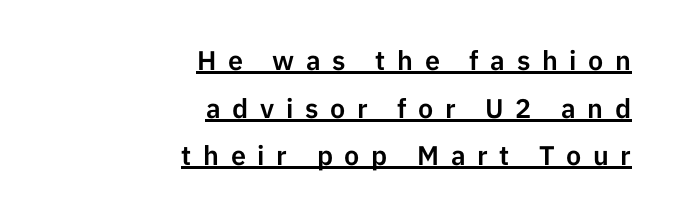
The image shows 27 px text type, upright; set right-aligned, line spacing 1.76x, unusually wide letter spacing (+0.43 em), underlined.
